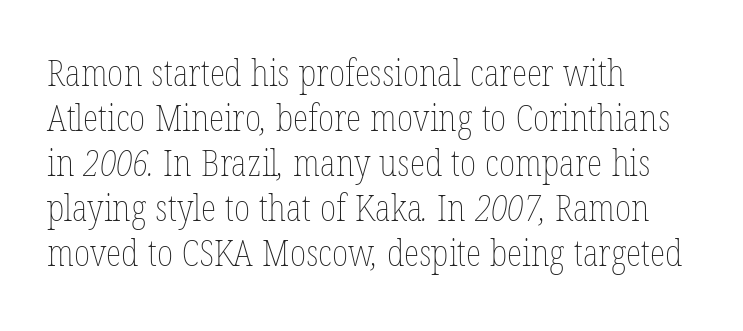
The image shows 36 px thin, condensed type; set left-aligned, normal line spacing (1.25x), normal letter spacing, not underlined; low stroke contrast and a medium x-height.
